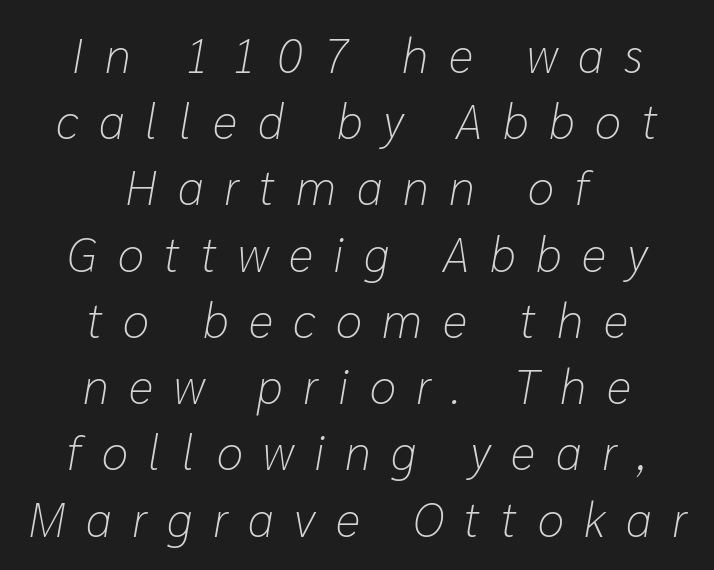
The image shows 48 px light type, italic (leaning right); set centered, normal line spacing (1.38x), unusually wide letter spacing (+0.43 em), not underlined; low stroke contrast and a medium x-height.
